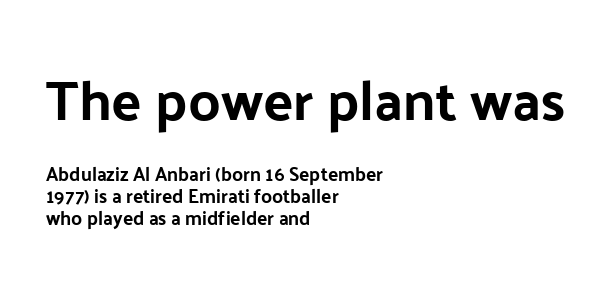
{"serif": "no", "italic": "no", "bold": "yes", "weight": "bold", "width": "normal", "stroke_contrast": "low", "x_height": "medium", "monospaced": "no", "underline": "no", "align": "left", "line_spacing": "tight", "line_spacing_ratio": 1.15, "letter_spacing": "normal", "letter_spacing_em": 0.0, "larger_block": "first", "size_ratio": 2.95, "glyph_px": 56}
